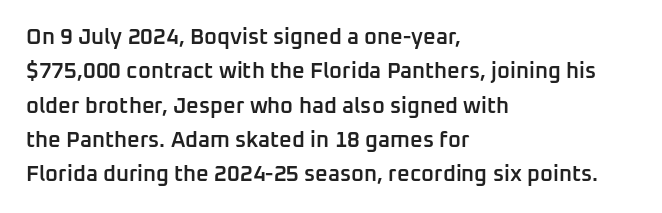
Q: Is the text bold? A: Semi-bold.
Q: Is the text italic (slanted)? A: No, it is upright.
Q: Is the text underlined? A: No.
Q: How is the paragraph aligned? A: Left-aligned.
Q: Is the spacing between letters normal or unusually wide? A: Normal.
Q: Is the spacing between lines tight, normal or loose? A: Normal.
